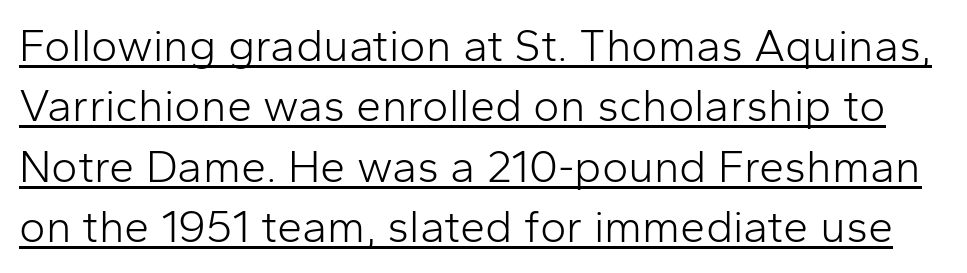
The image shows 45 px light sans-serif type, upright; set normal line spacing (1.34x), normal letter spacing, underlined; low stroke contrast and a medium x-height.
